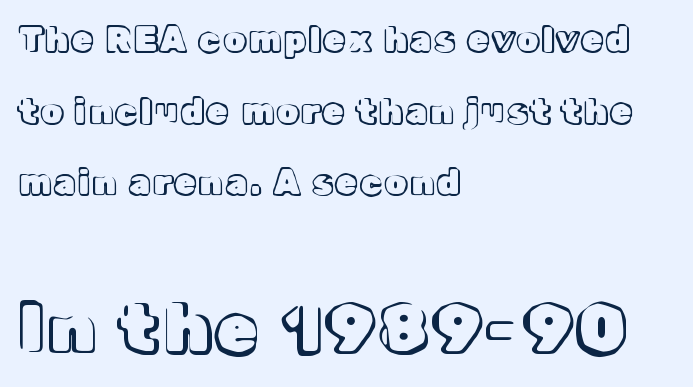
Q: Is the text italic (slanted)? A: No, it is upright.
Q: Is the text underlined? A: No.
Q: How is the paragraph aligned? A: Left-aligned.
Q: Is the spacing between lines tight, normal or loose? A: Loose.
Q: Which block of text is set in a larger size, the first (top) or the second (bottom)? A: The second (bottom) one.
Q: Width (condensed, normal, or wide)? A: Normal.
Q: x-height? A: Medium.
Q: Monospaced? A: No.
